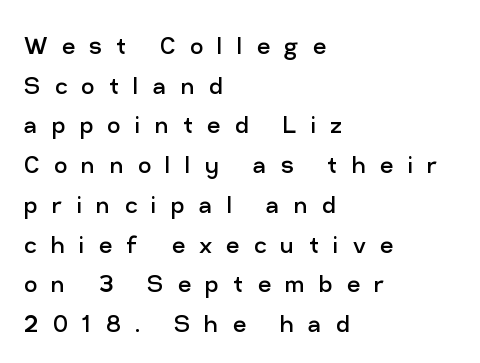
Q: Is the text bold? A: No.
Q: Is the text italic (slanted)? A: No, it is upright.
Q: Is the typeface a serif or a sans-serif typeface? A: Sans-serif.
Q: Is the text underlined? A: No.
Q: How is the paragraph aligned? A: Left-aligned.
Q: Is the spacing between letters normal or unusually wide? A: Unusually wide.
Q: Is the spacing between lines tight, normal or loose? A: Normal.
Q: Width (condensed, normal, or wide)? A: Normal.
Q: Stroke contrast? A: Low.
Q: x-height? A: Medium.
Q: Monospaced? A: No.
